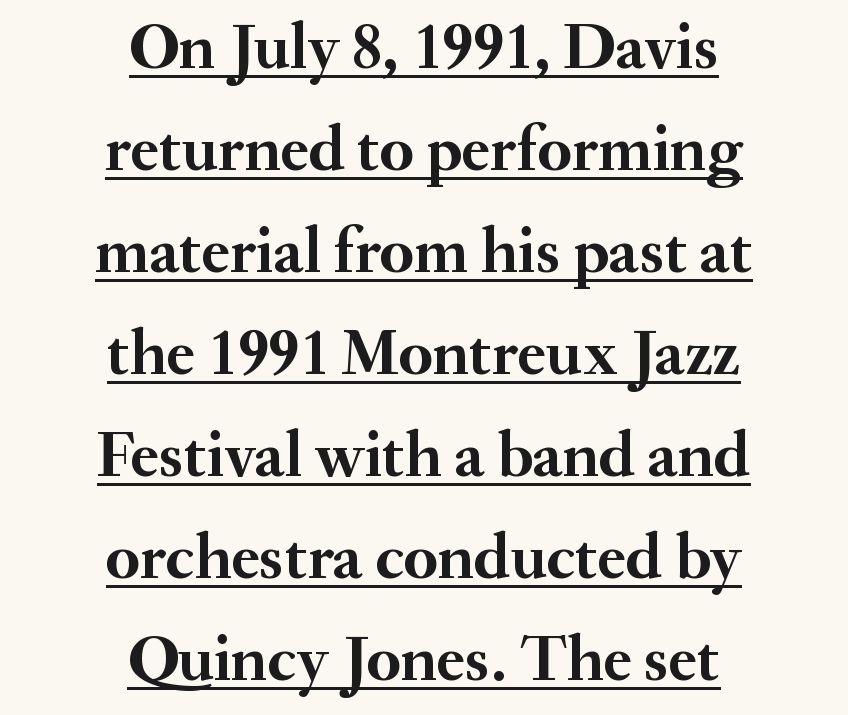
Interline gaps are of average width in this sample. Underlined type. Do the characters align in a grid? No, the font is proportional. Weight: bold. You can tell it's not italic because the verticals are truly vertical. Caption: standard tracking, unaltered.
